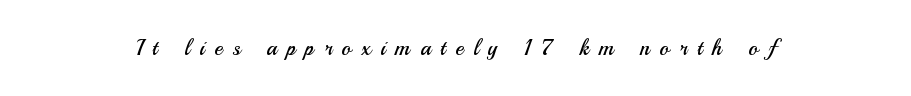
{"bold": "no", "underline": "no", "letter_spacing": "wide", "letter_spacing_em": 0.45, "glyph_px": 22}
